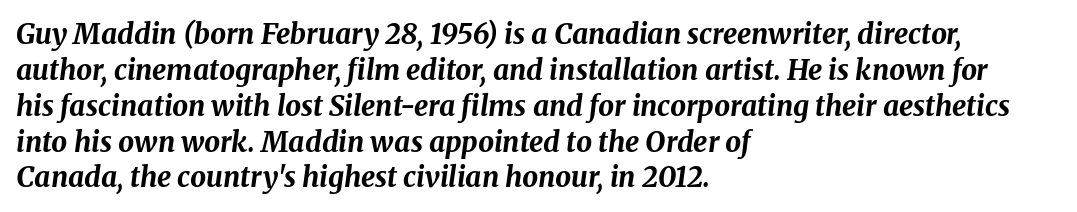
{"italic": "yes", "lean": "right", "slant_degrees": 8, "bold": "yes", "weight": "bold", "width": "normal", "stroke_contrast": "medium", "x_height": "medium", "monospaced": "no", "underline": "no", "align": "left", "line_spacing": "normal", "line_spacing_ratio": 1.28, "letter_spacing": "normal", "letter_spacing_em": 0.0, "glyph_px": 28}
